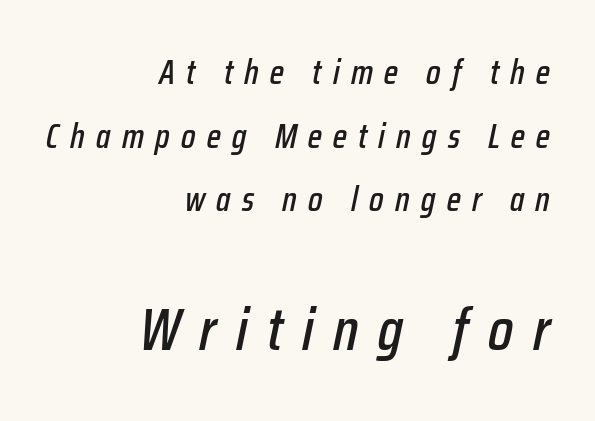
The image shows 59 px condensed type, italic (leaning right); set right-aligned, line spacing 1.87x, unusually wide letter spacing (+0.33 em), not underlined; the second (bottom) block is 1.74x larger; low stroke contrast and a medium x-height.
